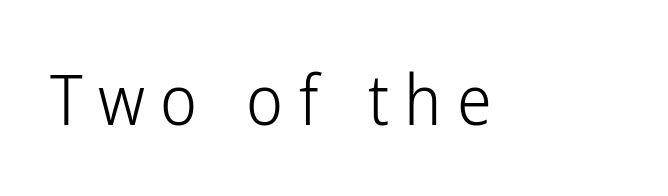
The image shows 70 px light, condensed sans-serif type, upright; set unusually wide letter spacing (+0.22 em), not underlined; low stroke contrast and a medium x-height.
